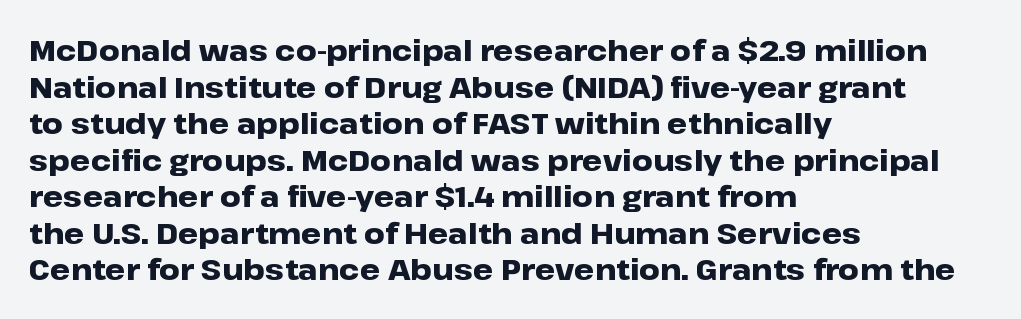
{"serif": "no", "italic": "no", "bold": "yes", "weight": "heavy", "width": "wide", "stroke_contrast": "low", "x_height": "medium", "monospaced": "no", "underline": "no", "align": "left", "line_spacing": "normal", "line_spacing_ratio": 1.26, "letter_spacing": "normal", "letter_spacing_em": 0.0, "glyph_px": 29}
